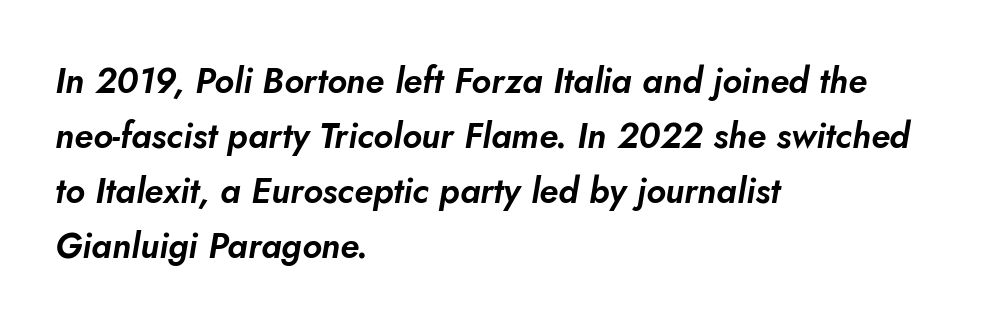
Q: Is the text italic (slanted)? A: Yes, it leans right by about 5 degrees.
Q: Is the text underlined? A: No.
Q: How is the paragraph aligned? A: Left-aligned.
Q: Is the spacing between letters normal or unusually wide? A: Normal.
Q: Is the spacing between lines tight, normal or loose? A: Normal.
Q: Width (condensed, normal, or wide)? A: Normal.
Q: Stroke contrast? A: Low.
Q: x-height? A: Small.
Q: Monospaced? A: No.
